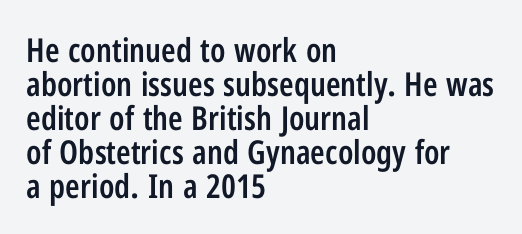
The image shows 33 px semibold, condensed sans-serif type, upright; set left-aligned, tight line spacing (1.03x), normal letter spacing, not underlined; low stroke contrast and a medium x-height.
